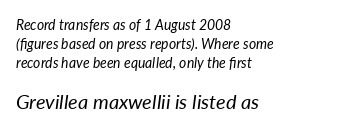
The image shows 20 px text type, italic (leaning right); set left-aligned, normal line spacing (1.35x), normal letter spacing, not underlined; the second (bottom) block is 1.43x larger.
